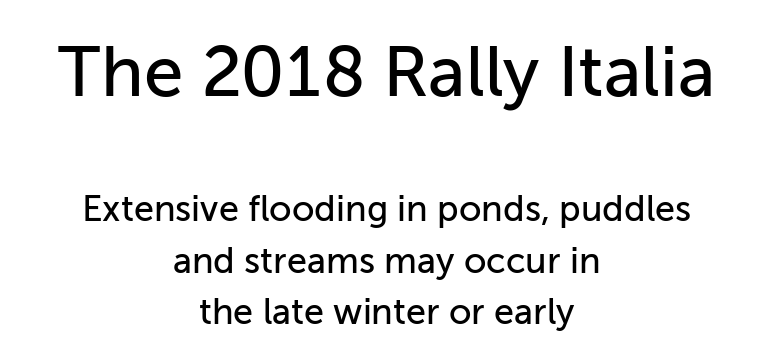
The foot of each line stays bare and open. Line spacing here is normal. Font category for this specimen: sans-serif. Inter-character spacing is left at the font's built-in metrics. The passage shown is typed in a proportional face where columns would drift. Alignment: centered.
